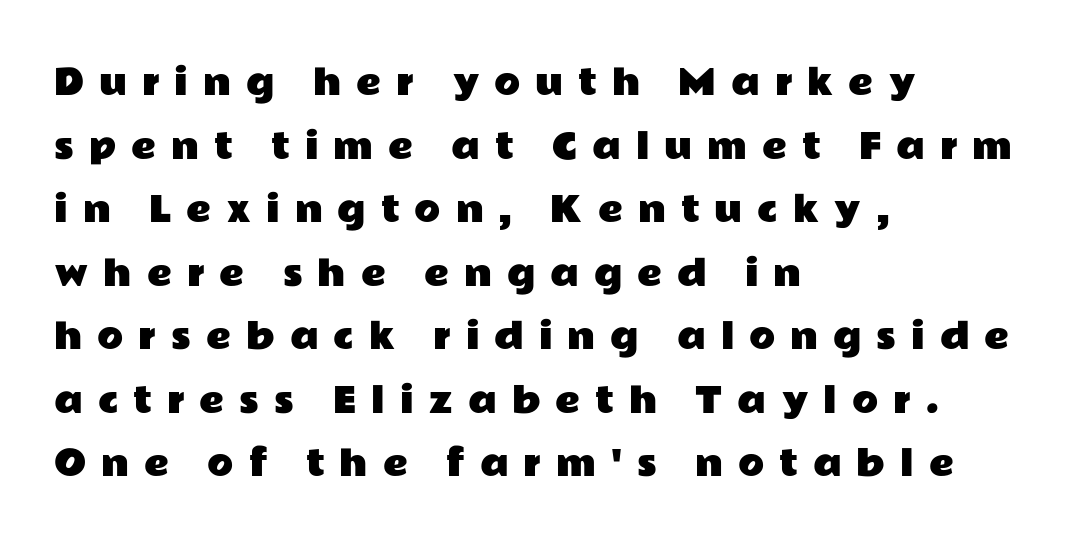
Q: Is the text italic (slanted)? A: No, it is upright.
Q: Is the typeface a serif or a sans-serif typeface? A: Sans-serif.
Q: Is the text underlined? A: No.
Q: How is the paragraph aligned? A: Left-aligned.
Q: Is the spacing between letters normal or unusually wide? A: Unusually wide.
Q: Width (condensed, normal, or wide)? A: Wide.
Q: Stroke contrast? A: Low.
Q: x-height? A: Medium.
Q: Monospaced? A: No.
